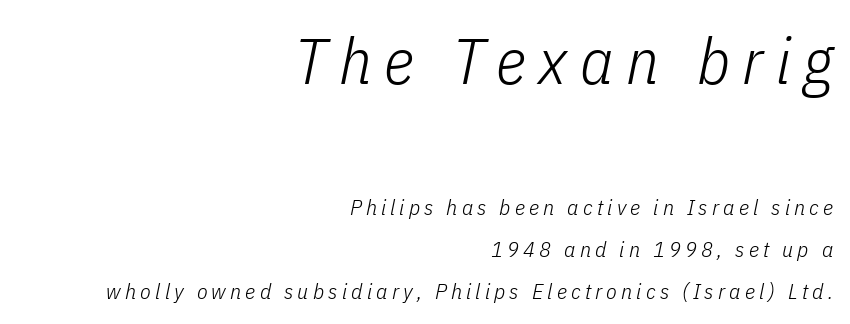
{"italic": "yes", "lean": "right", "slant_degrees": 11, "bold": "no", "weight": "light", "width": "condensed", "stroke_contrast": "low", "x_height": "medium", "monospaced": "no", "underline": "no", "align": "right", "line_spacing": "loose", "line_spacing_ratio": 1.9, "larger_block": "first", "size_ratio": 2.95, "glyph_px": 65}
